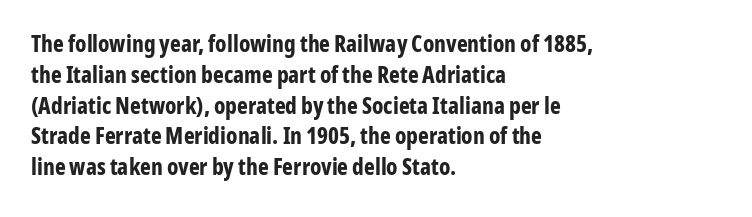
{"italic": "no", "bold": "yes", "underline": "no", "align": "left", "line_spacing": "normal", "line_spacing_ratio": 1.34, "letter_spacing": "normal", "letter_spacing_em": 0.0, "glyph_px": 23}
